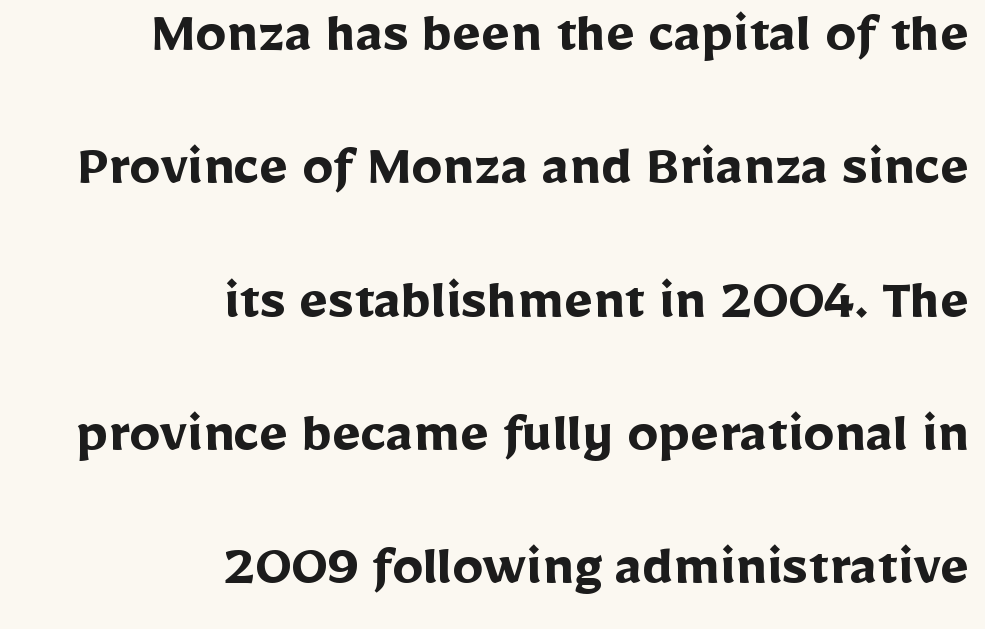
These lines are rendered in a variable-pitch font. The gaps between neighbouring characters are ordinary and unremarkable. You can tell it's not italic because the verticals are truly vertical. Leading: increased. The lines in this sample share a right terminus and differ only in where they begin.
